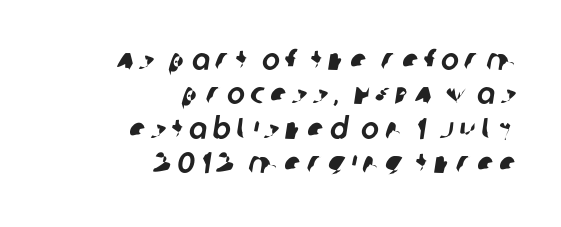
The image shows 30 px sans-serif type; set right-aligned, tight line spacing (1.15x), not underlined; low stroke contrast and a large x-height.
